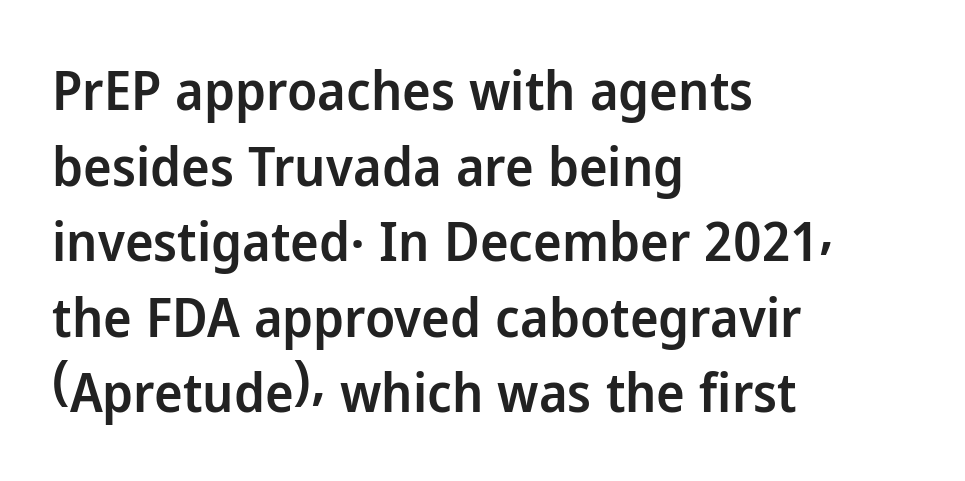
Q: Is the text bold? A: Semi-bold.
Q: Is the text italic (slanted)? A: No, it is upright.
Q: Is the typeface a serif or a sans-serif typeface? A: Sans-serif.
Q: Is the text underlined? A: No.
Q: How is the paragraph aligned? A: Left-aligned.
Q: Is the spacing between letters normal or unusually wide? A: Normal.
Q: Is the spacing between lines tight, normal or loose? A: Normal.
Q: Width (condensed, normal, or wide)? A: Normal.
Q: Stroke contrast? A: Low.
Q: x-height? A: Medium.
Q: Monospaced? A: No.
